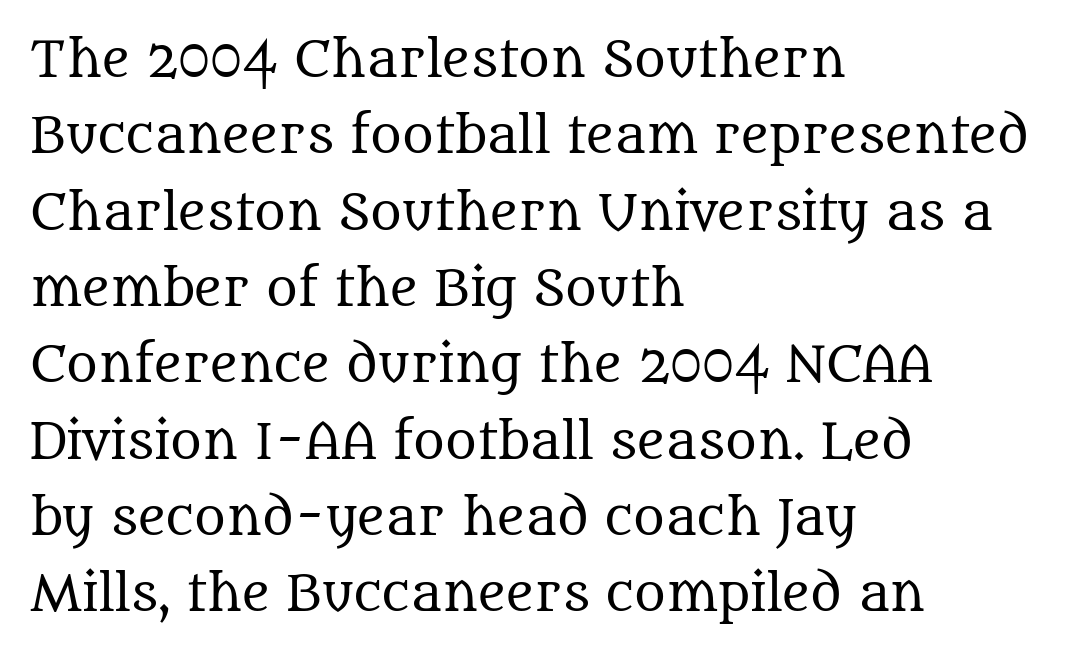
{"serif": "yes", "italic": "no", "bold": "no", "weight": "regular", "width": "normal", "stroke_contrast": "medium", "x_height": "large", "monospaced": "no", "underline": "no", "align": "left", "line_spacing": "normal", "line_spacing_ratio": 1.59, "letter_spacing": "normal", "letter_spacing_em": 0.0, "glyph_px": 48}
